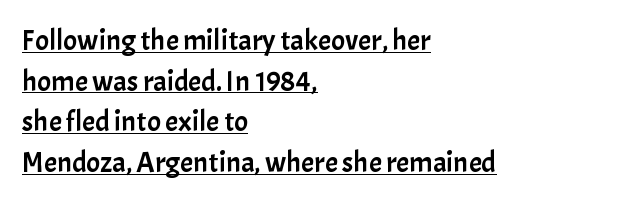
{"serif": "no", "italic": "no", "width": "normal", "stroke_contrast": "low", "x_height": "medium", "monospaced": "no", "underline": "yes", "align": "left", "line_spacing": "normal", "line_spacing_ratio": 1.4, "letter_spacing": "normal", "letter_spacing_em": 0.0, "glyph_px": 29}
